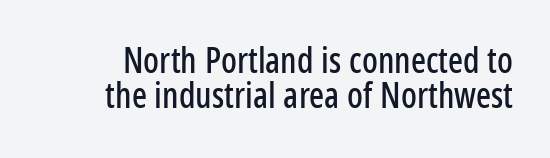
{"serif": "no", "italic": "no", "width": "condensed", "stroke_contrast": "low", "x_height": "medium", "monospaced": "no", "underline": "no", "line_spacing": "tight", "line_spacing_ratio": 1.0, "letter_spacing": "normal", "letter_spacing_em": 0.0, "glyph_px": 35}
